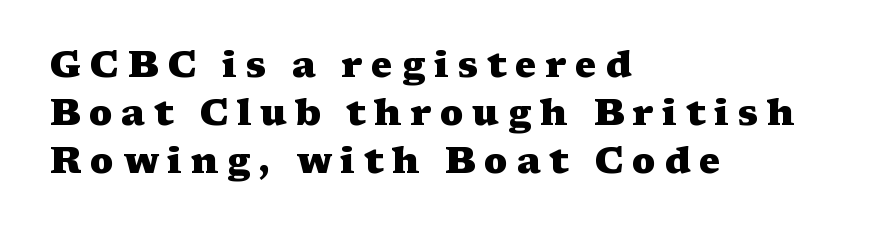
The image shows 37 px heavy, wide serif type, upright; set left-aligned, normal line spacing (1.3x), unusually wide letter spacing (+0.23 em), not underlined; medium stroke contrast and a medium x-height.
